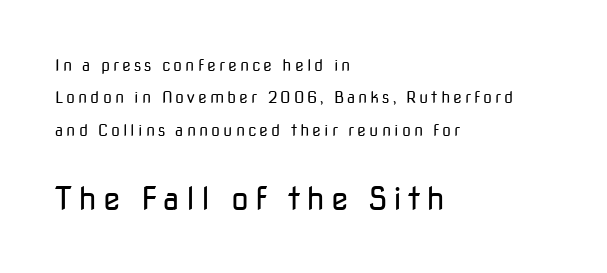
Descenders hang freely into open space. Layout note: lines flush left. The font sits on the lighter half of the weight spectrum, regular included. The lettering stays uniformly vertical, giving the passage a roman look. Serifs: no, the terminals of the letterforms are clean.
